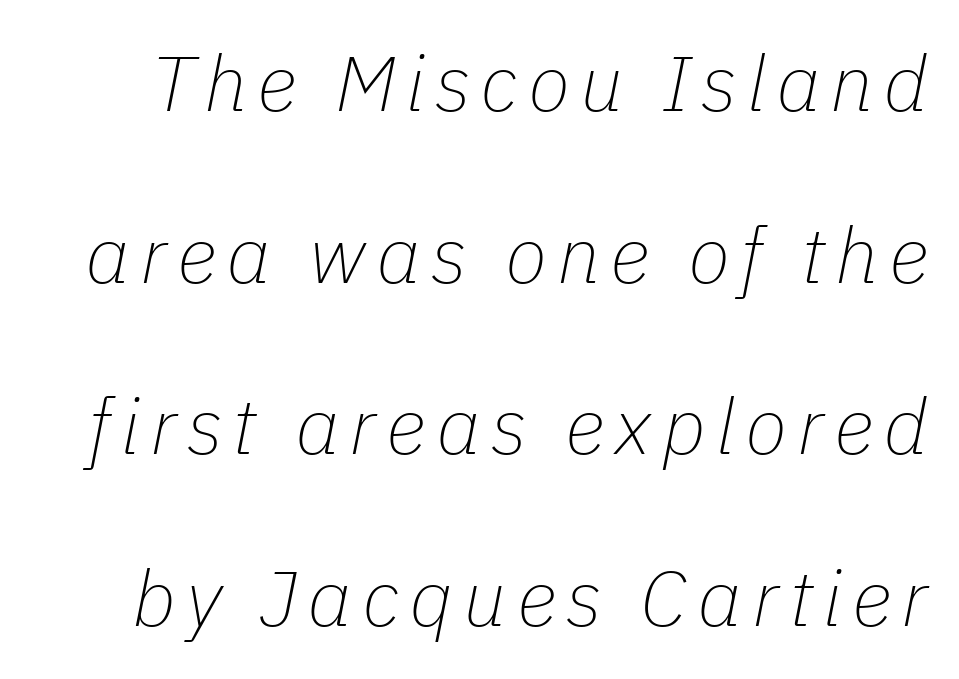
In terms of leading, this rendering errs on the spacious side. You can tell it's italic because the verticals aren't actually vertical. Here the designer chose a conventional face with non-uniform glyph widths. Heaviness? Minimal to ordinary, like unemphasized prose.
